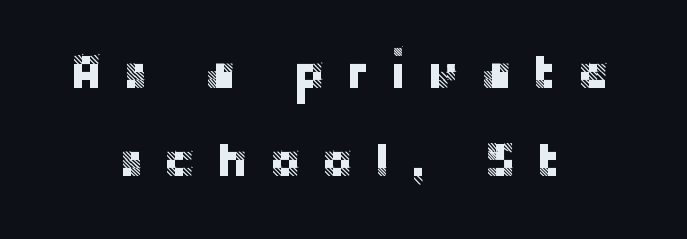
Q: Is the text italic (slanted)? A: No, it is upright.
Q: Is the typeface a serif or a sans-serif typeface? A: Sans-serif.
Q: Is the text underlined? A: No.
Q: How is the paragraph aligned? A: Centered.
Q: Is the spacing between letters normal or unusually wide? A: Unusually wide.
Q: Width (condensed, normal, or wide)? A: Normal.
Q: Stroke contrast? A: Low.
Q: x-height? A: Large.
Q: Monospaced? A: No.
